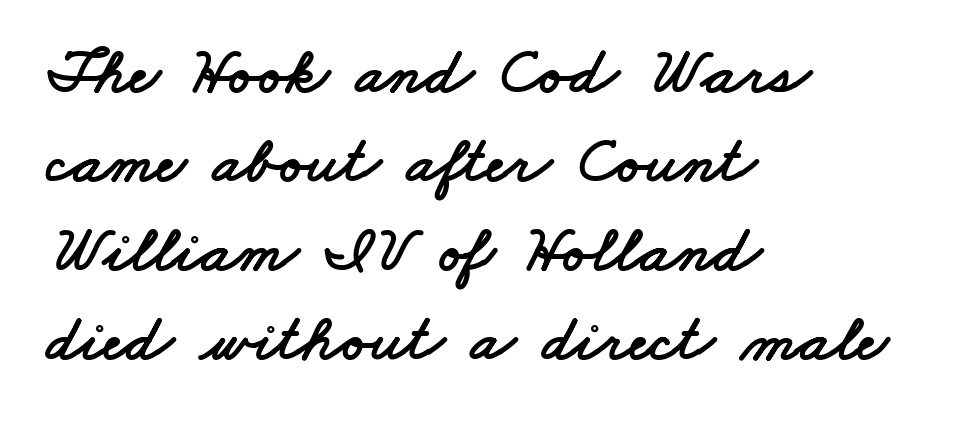
The image shows 66 px wide sans-serif type; set left-aligned, normal line spacing (1.35x), normal letter spacing, not underlined; low stroke contrast and a small x-height.
